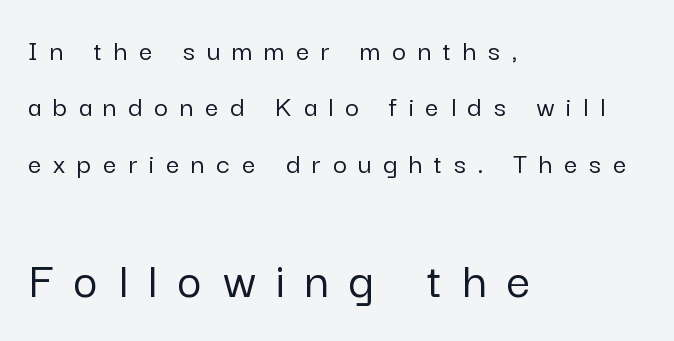
Q: Is the text italic (slanted)? A: No, it is upright.
Q: Is the typeface a serif or a sans-serif typeface? A: Sans-serif.
Q: Is the text underlined? A: No.
Q: How is the paragraph aligned? A: Left-aligned.
Q: Is the spacing between letters normal or unusually wide? A: Unusually wide.
Q: Which block of text is set in a larger size, the first (top) or the second (bottom)? A: The second (bottom) one.
Q: Width (condensed, normal, or wide)? A: Normal.
Q: Stroke contrast? A: Low.
Q: x-height? A: Medium.
Q: Monospaced? A: No.
